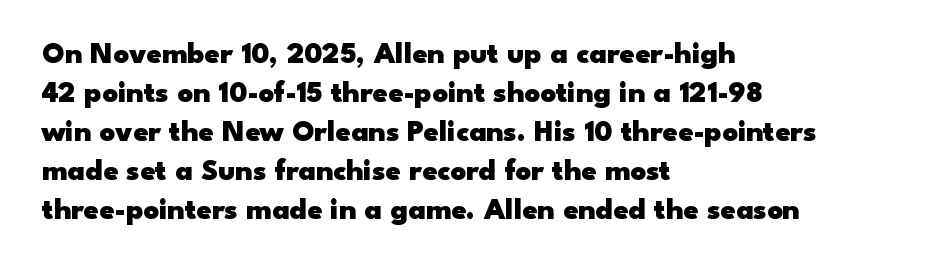
{"serif": "no", "italic": "no", "bold": "yes", "weight": "heavy", "width": "wide", "stroke_contrast": "low", "x_height": "small", "monospaced": "no", "underline": "no", "align": "left", "line_spacing": "normal", "line_spacing_ratio": 1.3, "letter_spacing": "normal", "letter_spacing_em": 0.0, "glyph_px": 30}
